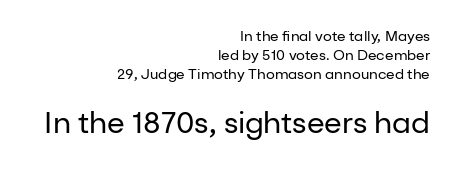
Does extra space separate the letters? No, they use regular spacing. Plain, unruled lines of type. This block has exactly the height ordinary leading produces. The later block is typeset at a bigger size than the earlier block. Ascenders rise straight up at ninety degrees.
